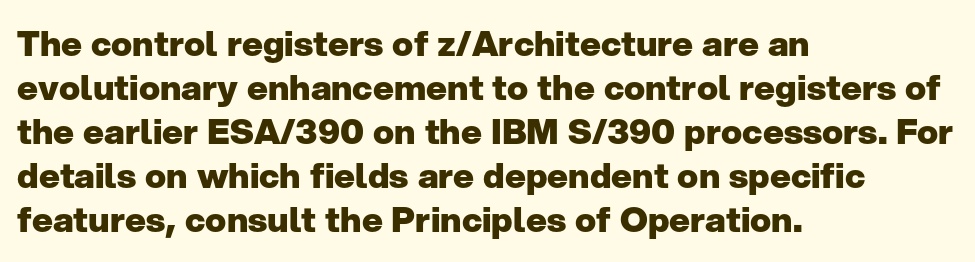
The image shows 35 px heavy sans-serif type, upright; set left-aligned, normal line spacing (1.26x), normal letter spacing, not underlined; low stroke contrast and a medium x-height.
